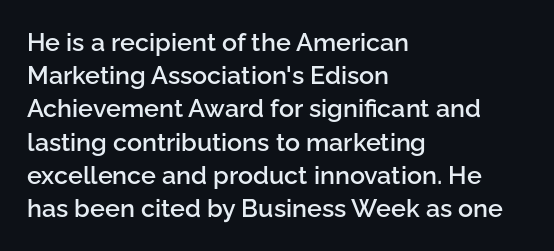
{"italic": "no", "bold": "semi", "underline": "no", "align": "left", "line_spacing": "normal", "line_spacing_ratio": 1.33, "letter_spacing": "normal", "letter_spacing_em": 0.0, "glyph_px": 25}
